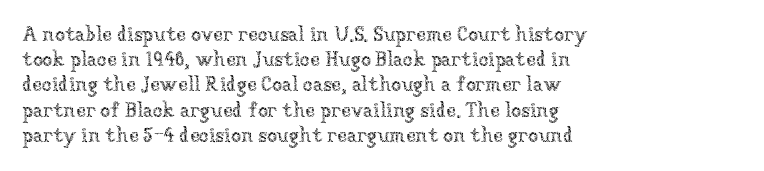
The image shows 20 px text type, upright; set left-aligned, normal line spacing (1.26x), normal letter spacing, not underlined.
